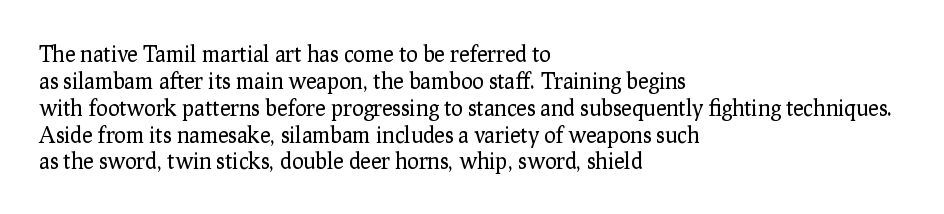
The image shows 22 px text type, upright; set left-aligned, line spacing 1.22x, normal letter spacing, not underlined.
